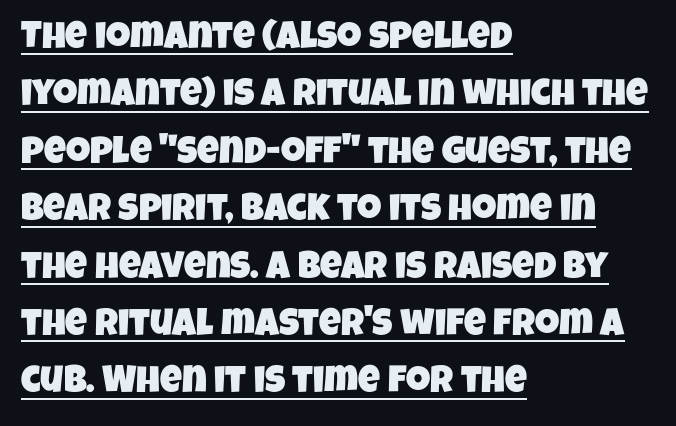
Q: Is the typeface a serif or a sans-serif typeface? A: Sans-serif.
Q: Is the text underlined? A: Yes.
Q: How is the paragraph aligned? A: Left-aligned.
Q: Is the spacing between letters normal or unusually wide? A: Normal.
Q: Is the spacing between lines tight, normal or loose? A: Normal.
Q: Width (condensed, normal, or wide)? A: Condensed.
Q: Stroke contrast? A: Low.
Q: x-height? A: Large.
Q: Monospaced? A: No.
